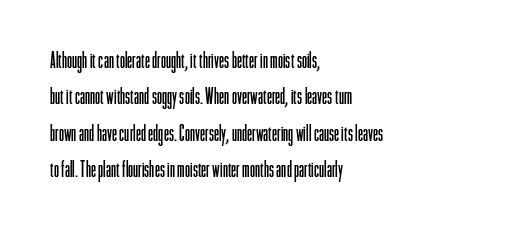
The image shows 23 px text type, upright; set left-aligned, normal line spacing (1.58x), normal letter spacing, not underlined.
